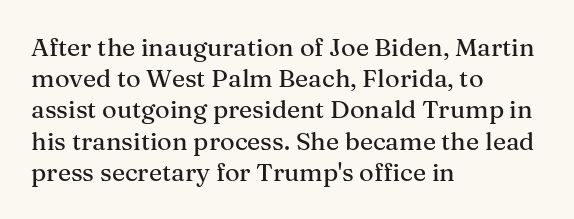
The image shows 25 px text type, upright; set left-aligned, normal line spacing (1.25x), normal letter spacing, not underlined.
